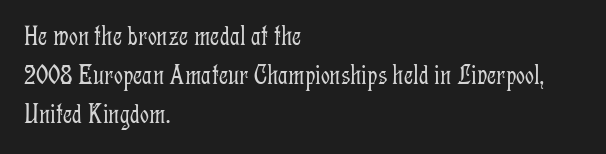
The designer went with a serif here, giving each stem small feet. Type without underlining. Each new line begins a customary step beneath the previous one. The passage shown is typed in a proportional face where columns would drift. Students, note that the glyphs here touch the page at normal intervals.
